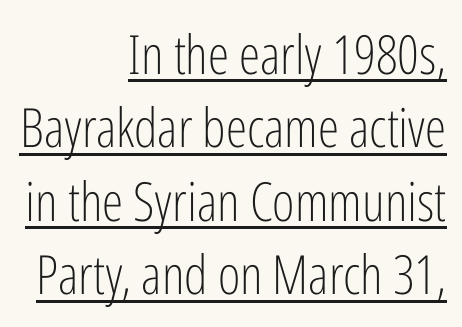
The image shows 54 px light, condensed sans-serif type, upright; set right-aligned, normal line spacing (1.36x), normal letter spacing, underlined; low stroke contrast and a medium x-height.
